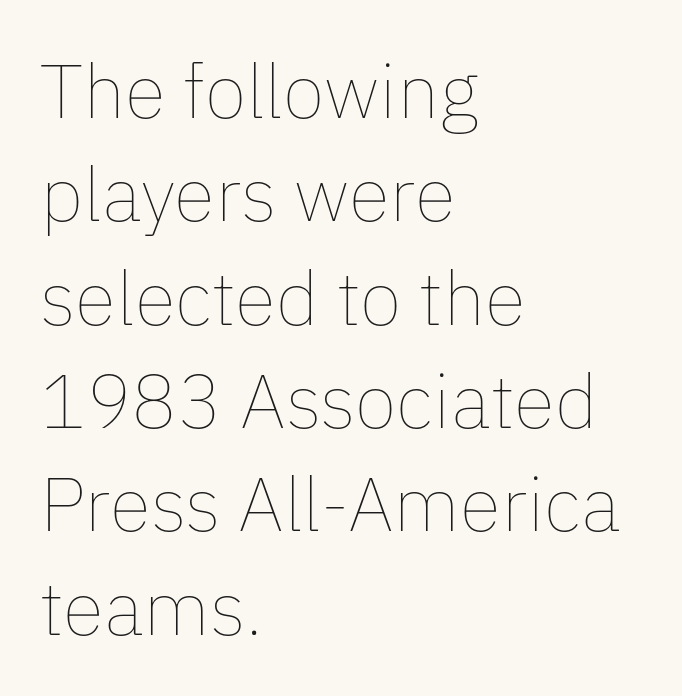
Ink coverage per letter is moderate at most. Spacing verdict: proportional, widths tailored to each character. Ascenders rise straight up at ninety degrees. The rendering anchors every line to the left-hand side. The line-height multiplier appears to be the usual default.
